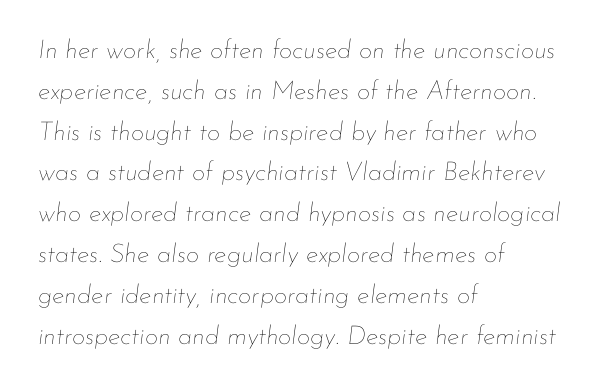
No word sits above an underline. The compositor pushed each line to the left boundary. Italic? Definitely — the glyphs are oblique. How are the letters spaced? Ordinarily, with no added tracking. These lines sit exactly where default settings would place them. Compared with a typical body face, this is equally light or lighter still.
